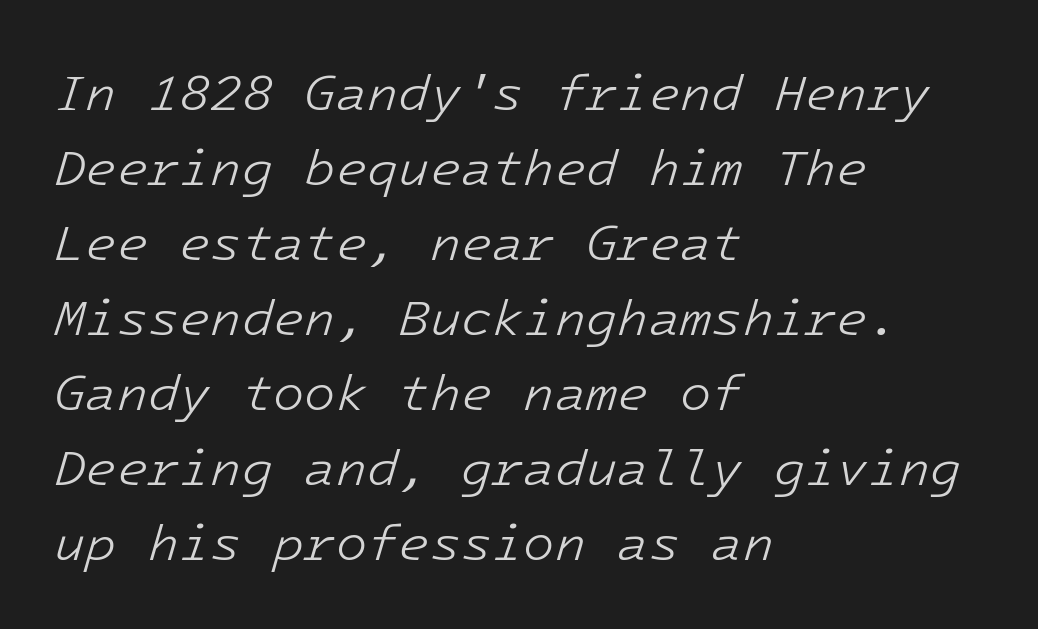
The image shows 51 px light type, italic (leaning right); set left-aligned, normal line spacing (1.47x), normal letter spacing, not underlined; low stroke contrast and a medium x-height.
